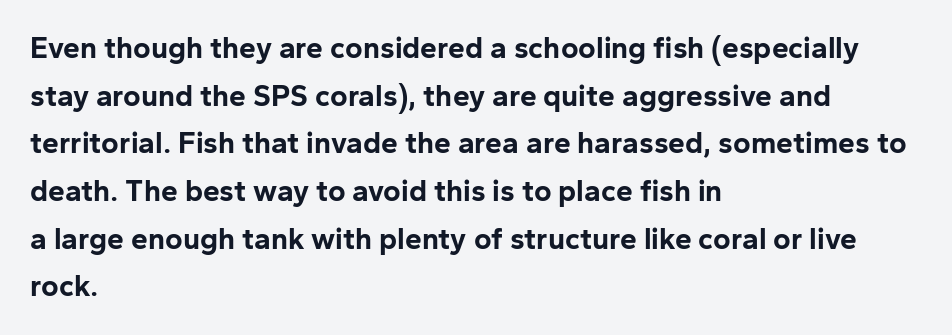
Just letters on the line, the space beneath them empty. The lettering holds an erect, upright posture throughout. This is heavy type, rendered in bold. Casual observation: everything's shoved over to the left. Letter spacing: default. The font family rendered here belongs to the sans-serif group.
